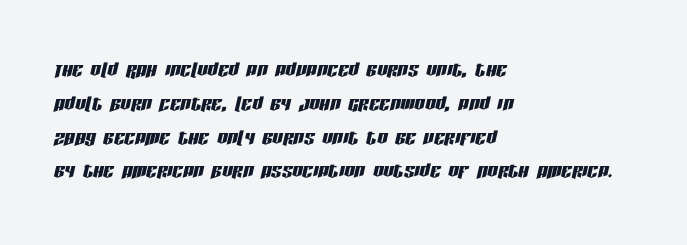
{"italic": "yes", "lean": "right", "slant_degrees": 13, "underline": "no", "align": "left", "line_spacing": "normal", "line_spacing_ratio": 1.3, "letter_spacing": "normal", "letter_spacing_em": 0.0, "glyph_px": 26}
